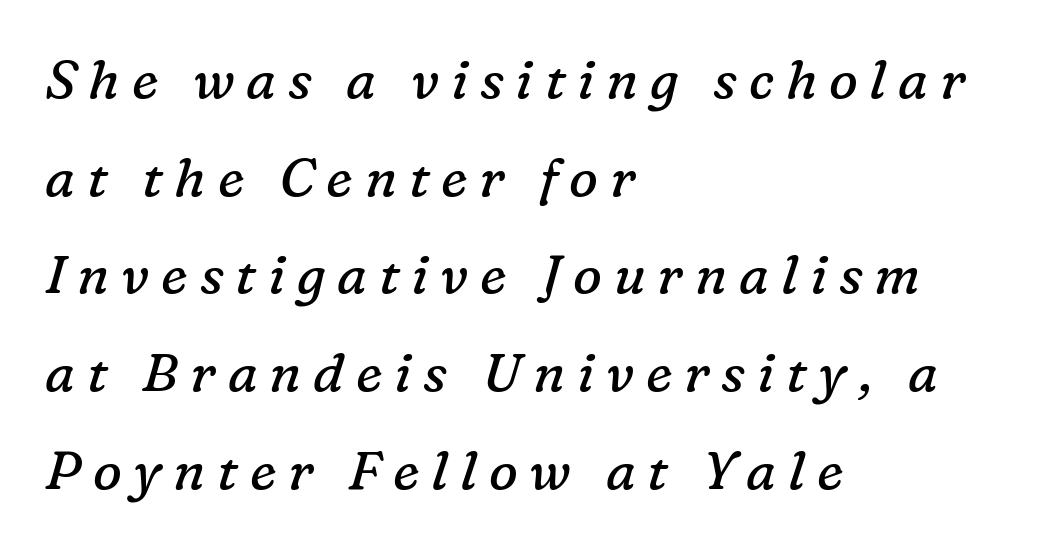
The image shows 54 px regular-weight serif type, italic (leaning right); set left-aligned, line spacing 1.81x, unusually wide letter spacing (+0.22 em), not underlined; low stroke contrast and a medium x-height.
